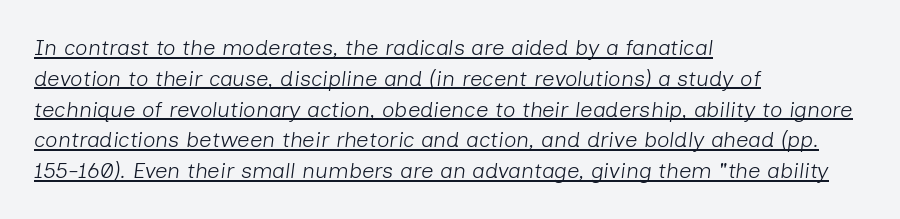
{"italic": "yes", "lean": "right", "slant_degrees": 7, "bold": "no", "underline": "yes", "align": "left", "line_spacing": "normal", "line_spacing_ratio": 1.4, "letter_spacing": "normal", "letter_spacing_em": 0.0, "glyph_px": 22}
